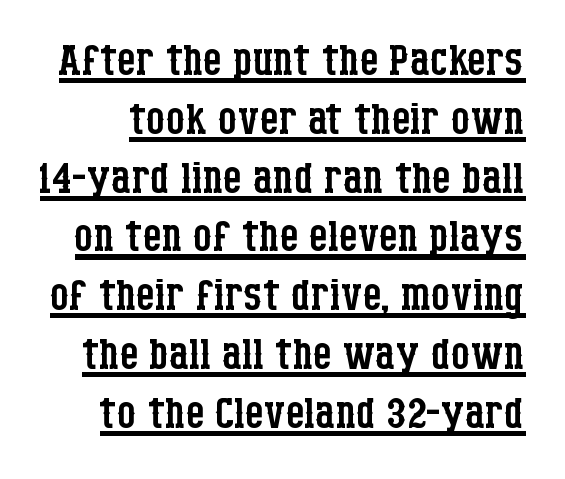
Q: Is the text bold? A: No.
Q: Is the text italic (slanted)? A: No, it is upright.
Q: Is the typeface a serif or a sans-serif typeface? A: Serif.
Q: Is the text underlined? A: Yes.
Q: Is the spacing between letters normal or unusually wide? A: Normal.
Q: Is the spacing between lines tight, normal or loose? A: Tight.
Q: Width (condensed, normal, or wide)? A: Condensed.
Q: Stroke contrast? A: Low.
Q: x-height? A: Large.
Q: Monospaced? A: No.
